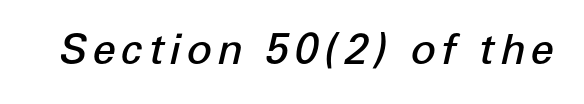
The image shows 42 px semibold type, italic (leaning right); set not underlined; low stroke contrast and a medium x-height.
